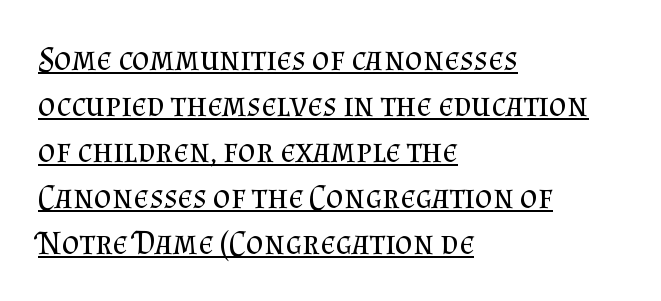
The image shows 34 px regular-weight serif type, upright; set left-aligned, normal line spacing (1.35x), normal letter spacing, underlined; medium stroke contrast and a small x-height.
